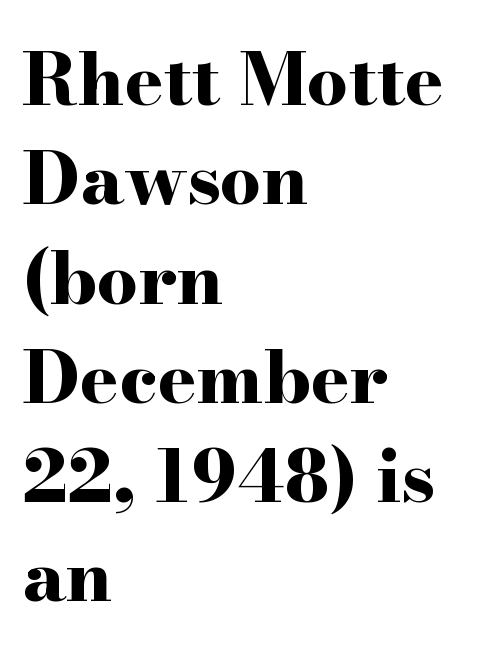
The image shows 73 px bold, wide serif type, upright; set left-aligned, normal line spacing (1.36x), normal letter spacing, not underlined; high stroke contrast and a small x-height.
